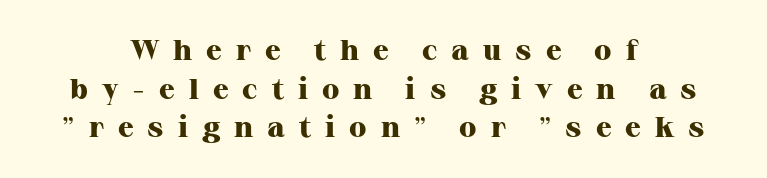
Q: Is the text bold? A: Yes.
Q: Is the text italic (slanted)? A: No, it is upright.
Q: Is the typeface a serif or a sans-serif typeface? A: Serif.
Q: Is the text underlined? A: No.
Q: How is the paragraph aligned? A: Centered.
Q: Is the spacing between letters normal or unusually wide? A: Unusually wide.
Q: Is the spacing between lines tight, normal or loose? A: Normal.
Q: Width (condensed, normal, or wide)? A: Normal.
Q: Stroke contrast? A: High.
Q: x-height? A: Medium.
Q: Monospaced? A: No.
